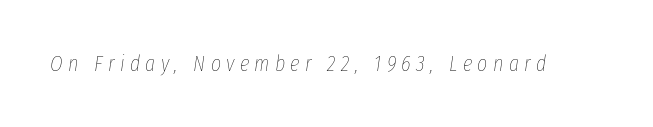
Glance below the letters and you will spot only blank space. Caption: face not bold, strokes unweighted. The rendering applies a slant to the glyphs. Short note: letters widely spaced.
